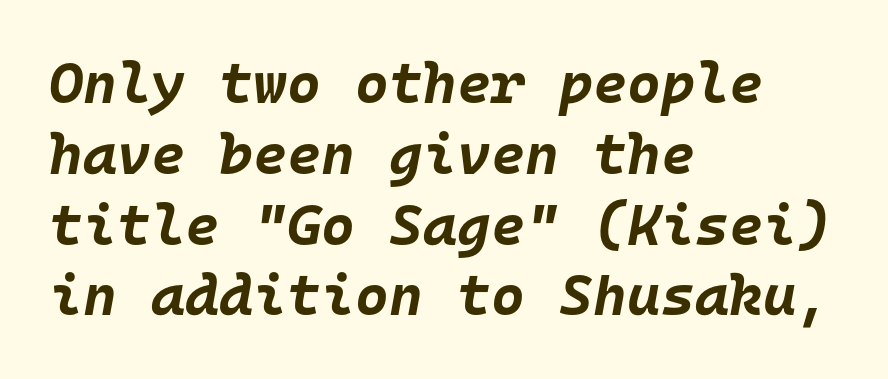
Is the letter spacing exaggerated? No — it looks like the ordinary default. A full-strength bold gives these letters their thick strokes. Is this a fixed-width face? Yes — each glyph sits in an identical cell. Compared with a centered layout, this one pins lines to the left instead. Nobody drew a line under any word here. The letters are slanted; this is an italic face.
